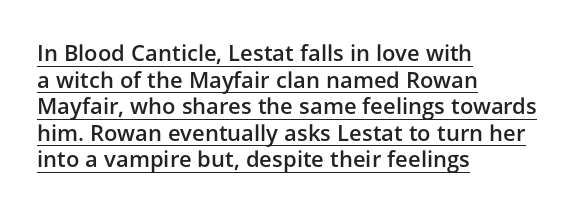
{"italic": "no", "bold": "semi", "underline": "yes", "align": "left", "line_spacing_ratio": 1.21, "letter_spacing": "normal", "letter_spacing_em": 0.0, "glyph_px": 22}
